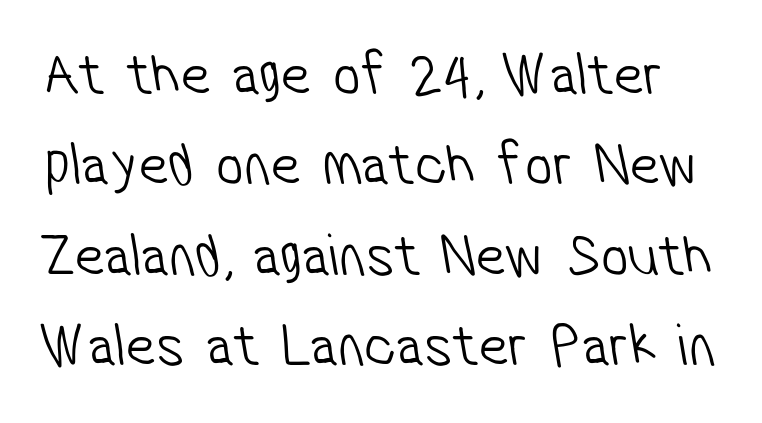
{"serif": "no", "bold": "no", "weight": "light", "width": "condensed", "stroke_contrast": "low", "x_height": "medium", "monospaced": "no", "underline": "no", "line_spacing": "normal", "line_spacing_ratio": 1.48, "letter_spacing": "normal", "letter_spacing_em": 0.0, "glyph_px": 61}
